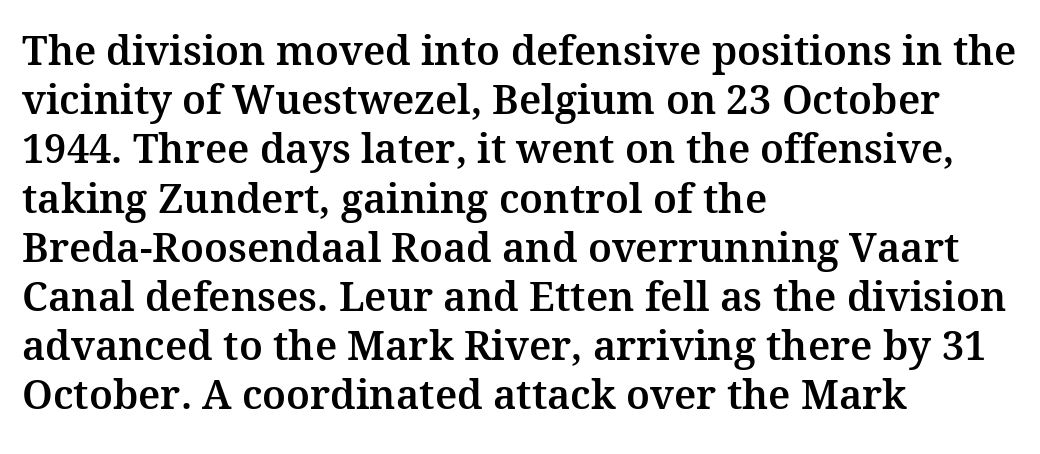
Unlike a clean sans, this face finishes its strokes with serifs. Any mark beneath the type? The region is blank. Teacher's note: observe the even left margin — that is flush-left alignment. Italic? Not at all — the glyphs are vertical. Note the varied advance widths — an 'i' is clearly narrower than an 'm'.
